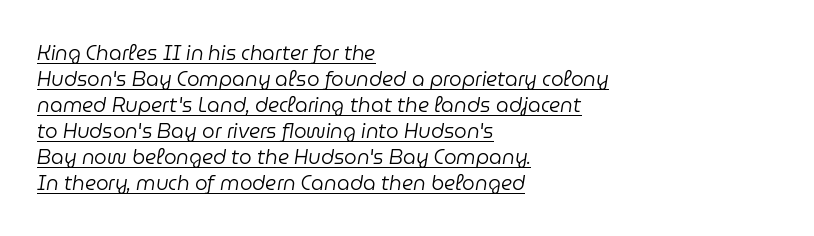
Typeset ragged right — the left edge is the straight one. Each line of the rendering has a horizontal stroke beneath the glyphs. Characters follow at the spacing the type designer built in. Italic? Definitely — the glyphs are oblique.
